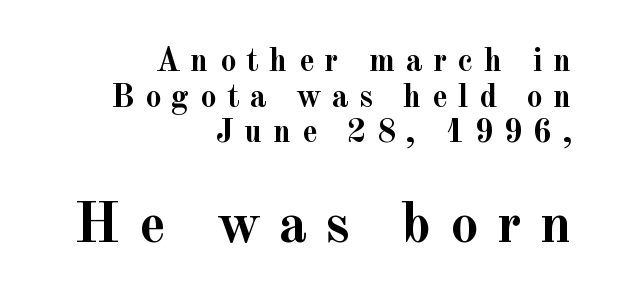
{"serif": "yes", "italic": "no", "bold": "yes", "weight": "semibold", "width": "normal", "x_height": "small", "monospaced": "no", "underline": "no", "align": "right", "line_spacing": "tight", "line_spacing_ratio": 1.08, "letter_spacing": "wide", "letter_spacing_em": 0.31, "larger_block": "second", "size_ratio": 1.73, "glyph_px": 57}
